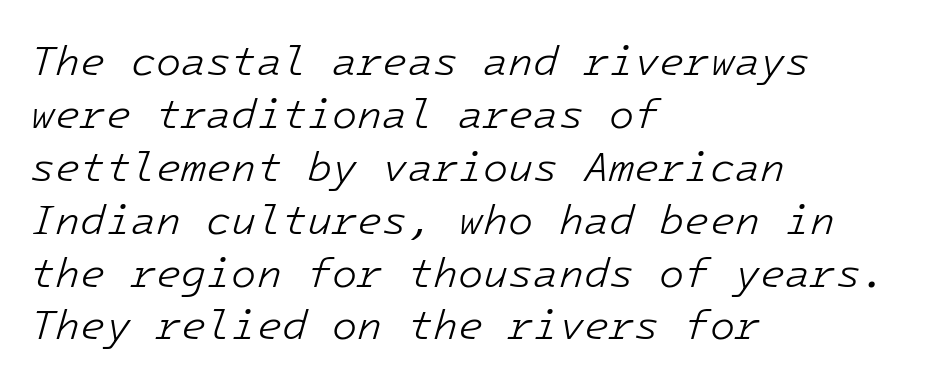
{"italic": "yes", "lean": "right", "slant_degrees": 16, "bold": "no", "weight": "light", "width": "normal", "stroke_contrast": "low", "x_height": "medium", "monospaced": "yes", "underline": "no", "align": "left", "line_spacing": "normal", "line_spacing_ratio": 1.29, "letter_spacing": "normal", "letter_spacing_em": 0.0, "glyph_px": 41}
